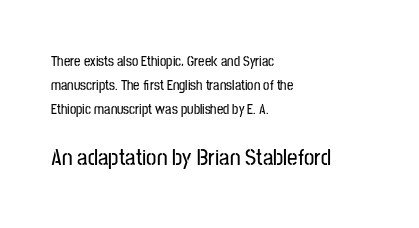
Descender tails drop into unmarked territory. The type sits square on the baseline with zero lean. The more generous point size was reserved for the lower chunk. Standard letterfit; no display-style spreading of the glyphs. Layout note: lines flush left.
